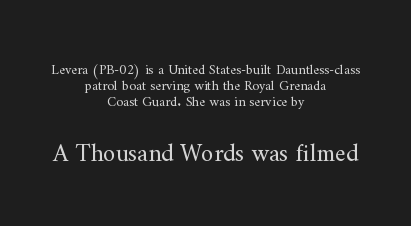
The gap between lines stays unmarked. No heavy texture on the line: the type isn't bold. The specimen reads as upright at a glance. Size hierarchy here favors the trailing block over the leading one. In terms of leading, this rendering errs on the cramped side.
